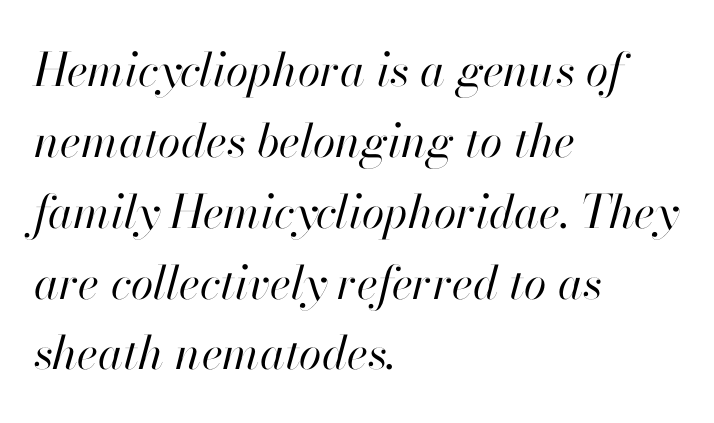
Stroke thickness stays within the range of a standard reading face or lighter. The passage shown is not underscored anywhere. This rendering uses left alignment, leaving the right contour irregular. Looks like regular typesetting: each glyph gets only the width it needs. Summary of vertical rhythm: regular, with standard interline spacing.
